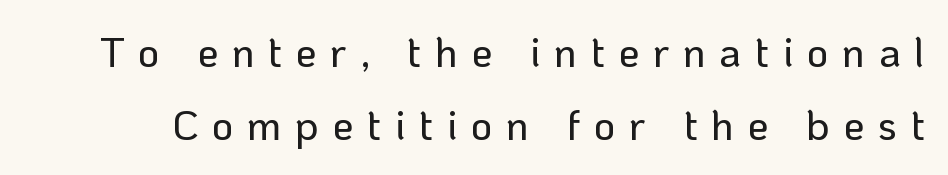
{"serif": "no", "italic": "no", "width": "normal", "stroke_contrast": "low", "x_height": "medium", "monospaced": "no", "underline": "no", "line_spacing_ratio": 1.75, "letter_spacing": "wide", "letter_spacing_em": 0.32, "glyph_px": 42}
